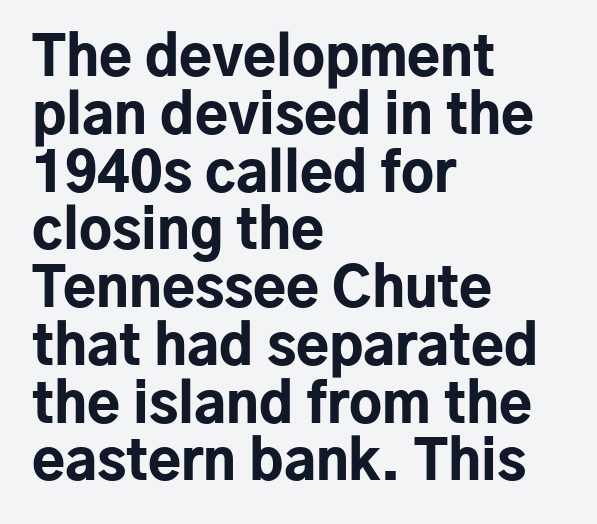
Q: Is the text bold? A: Yes.
Q: Is the text italic (slanted)? A: No, it is upright.
Q: Is the typeface a serif or a sans-serif typeface? A: Sans-serif.
Q: Is the text underlined? A: No.
Q: How is the paragraph aligned? A: Left-aligned.
Q: Is the spacing between letters normal or unusually wide? A: Normal.
Q: Is the spacing between lines tight, normal or loose? A: Tight.
Q: Width (condensed, normal, or wide)? A: Normal.
Q: Stroke contrast? A: Low.
Q: x-height? A: Medium.
Q: Monospaced? A: No.
